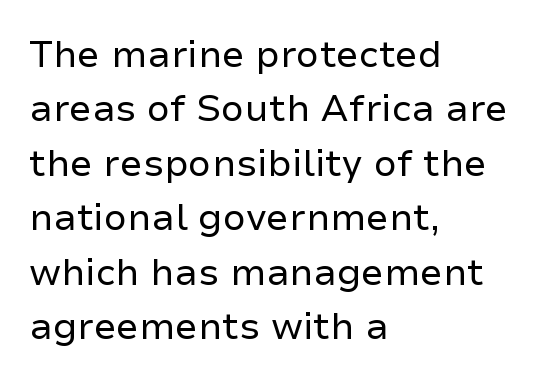
Q: Is the text bold? A: No.
Q: Is the text italic (slanted)? A: No, it is upright.
Q: Is the typeface a serif or a sans-serif typeface? A: Sans-serif.
Q: Is the text underlined? A: No.
Q: How is the paragraph aligned? A: Left-aligned.
Q: Is the spacing between letters normal or unusually wide? A: Normal.
Q: Is the spacing between lines tight, normal or loose? A: Normal.
Q: Width (condensed, normal, or wide)? A: Normal.
Q: Stroke contrast? A: Low.
Q: x-height? A: Medium.
Q: Monospaced? A: No.
